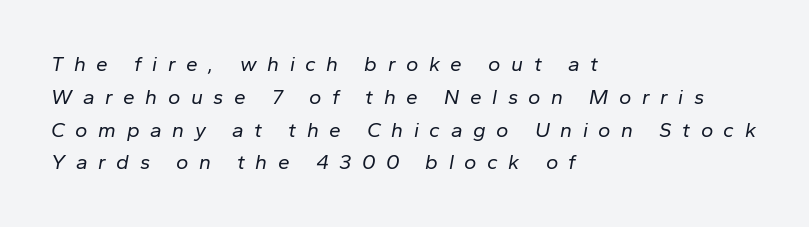
Q: Is the text bold? A: No.
Q: Is the text italic (slanted)? A: Yes, it leans right by about 10 degrees.
Q: Is the text underlined? A: No.
Q: How is the paragraph aligned? A: Left-aligned.
Q: Is the spacing between letters normal or unusually wide? A: Unusually wide.
Q: Is the spacing between lines tight, normal or loose? A: Normal.
